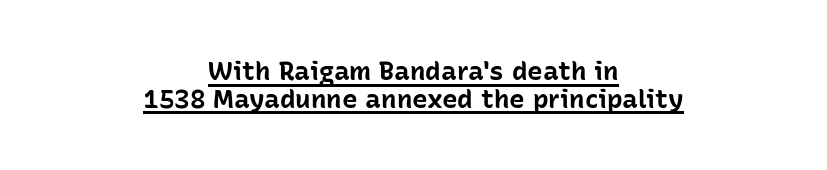
The image shows 26 px bold type, upright; set centered, tight line spacing (1.06x), normal letter spacing, underlined.
